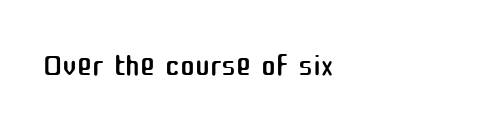
The image shows 45 px regular-weight sans-serif type, upright; set left-aligned, normal letter spacing, not underlined; medium stroke contrast and a medium x-height.
